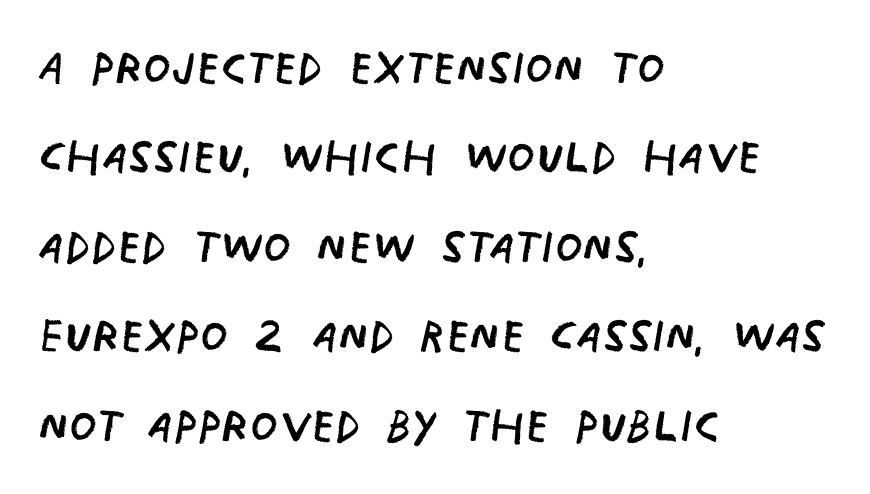
Q: Is the text bold? A: No.
Q: Is the typeface a serif or a sans-serif typeface? A: Sans-serif.
Q: Is the text underlined? A: No.
Q: How is the paragraph aligned? A: Left-aligned.
Q: Is the spacing between letters normal or unusually wide? A: Normal.
Q: Is the spacing between lines tight, normal or loose? A: Normal.
Q: Width (condensed, normal, or wide)? A: Condensed.
Q: Stroke contrast? A: Low.
Q: x-height? A: Large.
Q: Monospaced? A: No.
